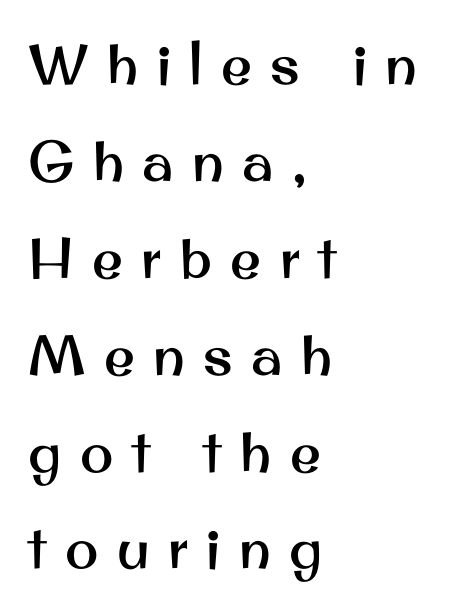
Q: Is the text italic (slanted)? A: No, it is upright.
Q: Is the typeface a serif or a sans-serif typeface? A: Sans-serif.
Q: Is the text underlined? A: No.
Q: How is the paragraph aligned? A: Left-aligned.
Q: Is the spacing between letters normal or unusually wide? A: Unusually wide.
Q: Width (condensed, normal, or wide)? A: Normal.
Q: Stroke contrast? A: Medium.
Q: x-height? A: Small.
Q: Monospaced? A: No.
